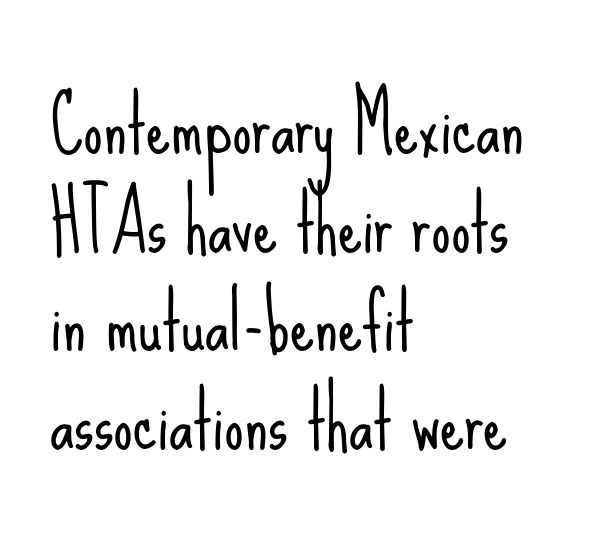
{"serif": "no", "italic": "no", "bold": "no", "weight": "light", "width": "condensed", "stroke_contrast": "low", "x_height": "small", "monospaced": "no", "underline": "no", "align": "left", "line_spacing": "normal", "line_spacing_ratio": 1.28, "letter_spacing": "normal", "letter_spacing_em": 0.0, "glyph_px": 77}
